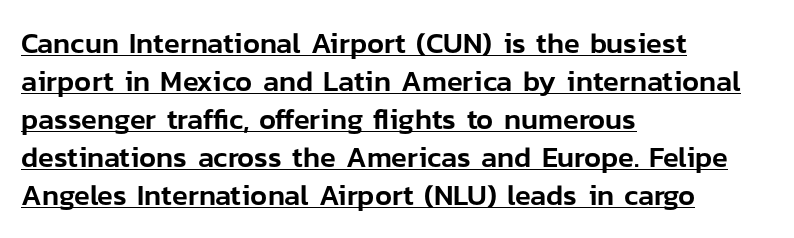
The image shows 29 px sans-serif type, upright; set left-aligned, normal line spacing (1.31x), normal letter spacing, underlined; low stroke contrast and a medium x-height.
